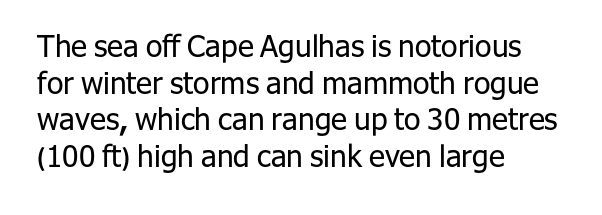
It's the straight-up-and-down kind of type. Heaviness? Minimal to ordinary, like unemphasized prose. Left-aligned paragraph, ragged on the right. How are the letters spaced? Ordinarily, with no added tracking. Character widths vary here, with narrow letters taking less room than wide ones. In terms of letterform style, serifs are entirely absent.
